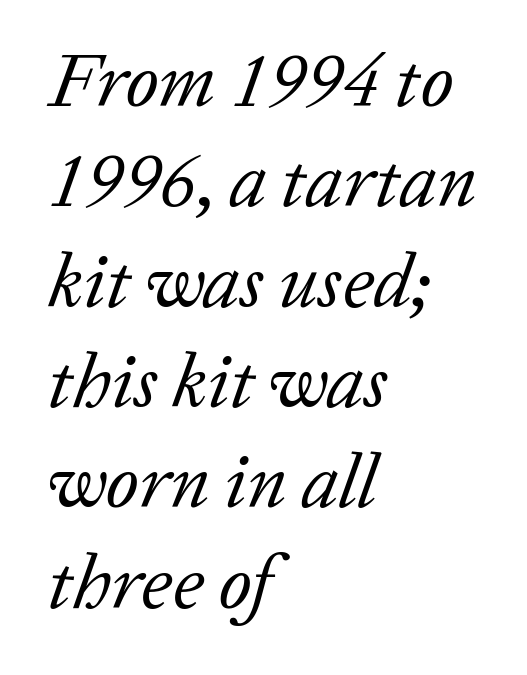
The glyphs are unaccompanied by any horizontal stroke below them. Each new line begins a customary step beneath the previous one. The text carries the slant typical of an italic or oblique font. The passage is arranged the way most books set body copy — flush left.
